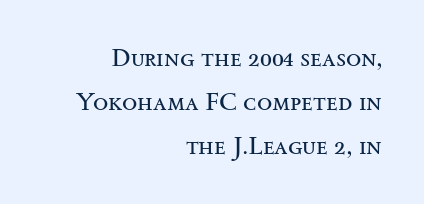
Q: Is the text bold? A: No.
Q: Is the text italic (slanted)? A: No, it is upright.
Q: Is the text underlined? A: No.
Q: How is the paragraph aligned? A: Right-aligned.
Q: Is the spacing between letters normal or unusually wide? A: Normal.
